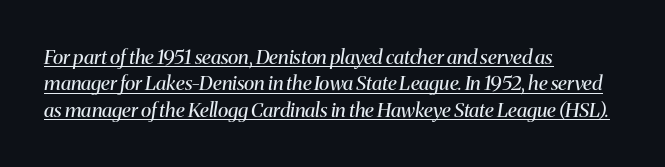
The image shows 20 px text type, italic (leaning right); set left-aligned, normal line spacing (1.32x), normal letter spacing, underlined.
